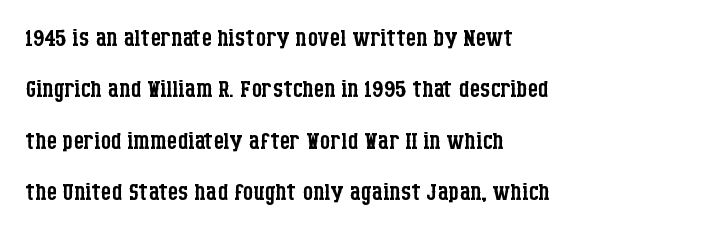
Tracking value appears to be zero — textbook default spacing. Check the space under the baseline: it is left empty. Is the type heavy? It reads as light-to-regular instead. Small tapered or slab feet sit at the stroke ends, so this counts as serif. This rendering uses left alignment, leaving the right contour irregular.
